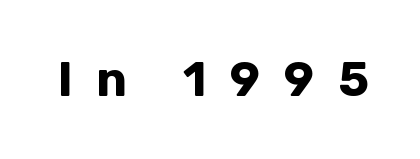
{"serif": "no", "italic": "no", "bold": "yes", "weight": "bold", "width": "normal", "stroke_contrast": "low", "x_height": "medium", "monospaced": "no", "underline": "no", "letter_spacing": "wide", "letter_spacing_em": 0.48, "glyph_px": 48}
